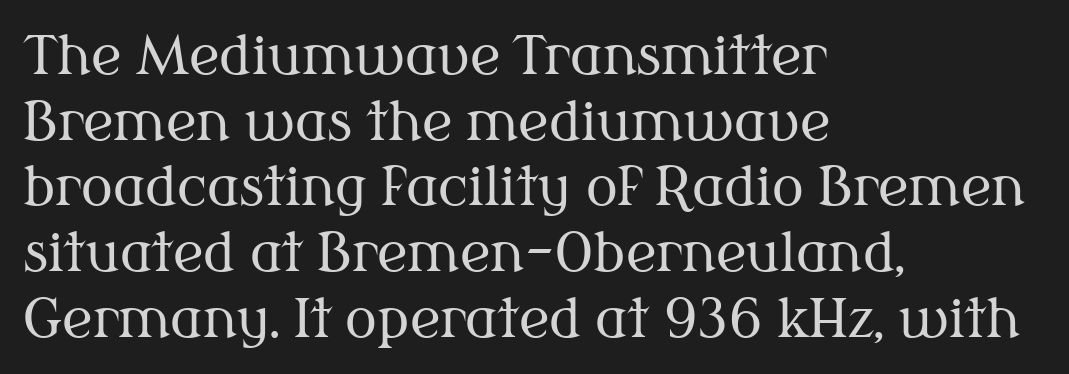
The passage shown is typed in a proportional face where columns would drift. Ascenders rise straight up at ninety degrees. The letterforms sit shoulder to shoulder at normal distance. Note: serifs present on the glyphs. The specimen omits any rule beneath the text block's lines.
